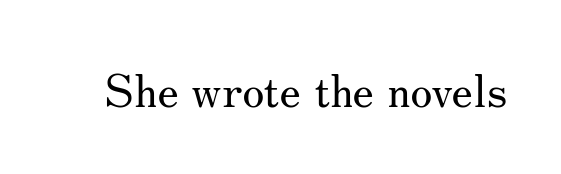
{"serif": "yes", "italic": "no", "bold": "no", "weight": "regular", "width": "normal", "stroke_contrast": "medium", "x_height": "small", "monospaced": "no", "underline": "no", "letter_spacing": "normal", "letter_spacing_em": 0.0, "glyph_px": 45}
